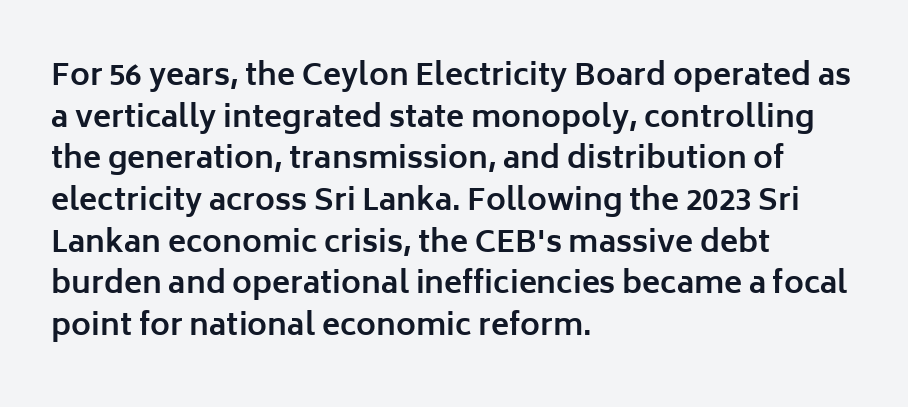
Q: Is the text bold? A: Yes.
Q: Is the text italic (slanted)? A: No, it is upright.
Q: Is the typeface a serif or a sans-serif typeface? A: Sans-serif.
Q: Is the text underlined? A: No.
Q: How is the paragraph aligned? A: Left-aligned.
Q: Is the spacing between letters normal or unusually wide? A: Normal.
Q: Is the spacing between lines tight, normal or loose? A: Normal.
Q: Width (condensed, normal, or wide)? A: Normal.
Q: Stroke contrast? A: Low.
Q: x-height? A: Medium.
Q: Monospaced? A: No.
